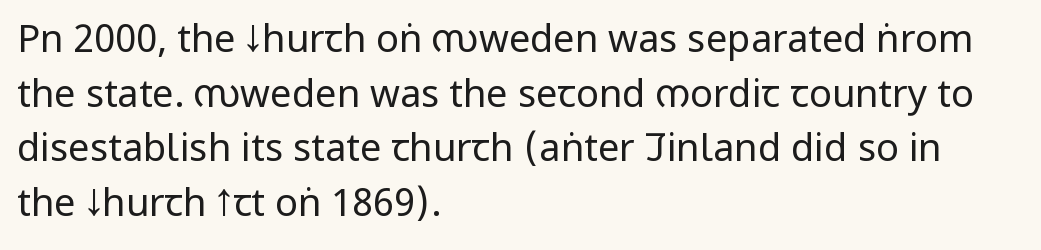
Q: Is the text bold? A: No.
Q: Is the text italic (slanted)? A: No, it is upright.
Q: Is the typeface a serif or a sans-serif typeface? A: Sans-serif.
Q: Is the text underlined? A: No.
Q: How is the paragraph aligned? A: Left-aligned.
Q: Is the spacing between letters normal or unusually wide? A: Normal.
Q: Is the spacing between lines tight, normal or loose? A: Normal.
Q: Width (condensed, normal, or wide)? A: Condensed.
Q: Stroke contrast? A: Low.
Q: x-height? A: Large.
Q: Monospaced? A: No.
